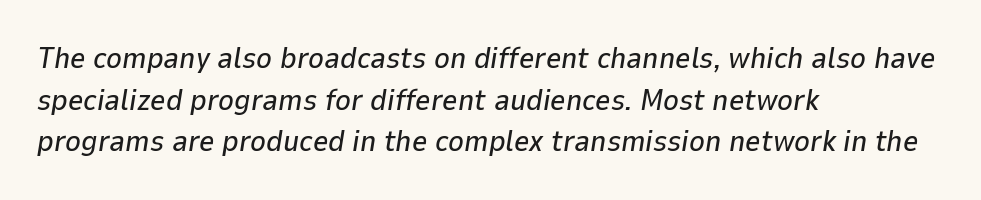
{"italic": "yes", "lean": "right", "slant_degrees": 9, "width": "normal", "stroke_contrast": "low", "x_height": "medium", "monospaced": "no", "underline": "no", "align": "left", "line_spacing": "normal", "line_spacing_ratio": 1.39, "letter_spacing": "normal", "letter_spacing_em": 0.0, "glyph_px": 30}
